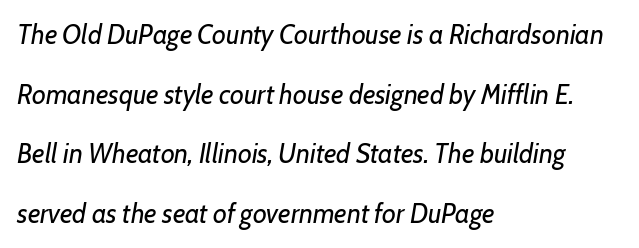
Stems here are at most as thick as an everyday book face. Nobody touched the tracking dial on this one. Beneath every word, the page is bare. Casual observation: everything's shoved over to the left.
